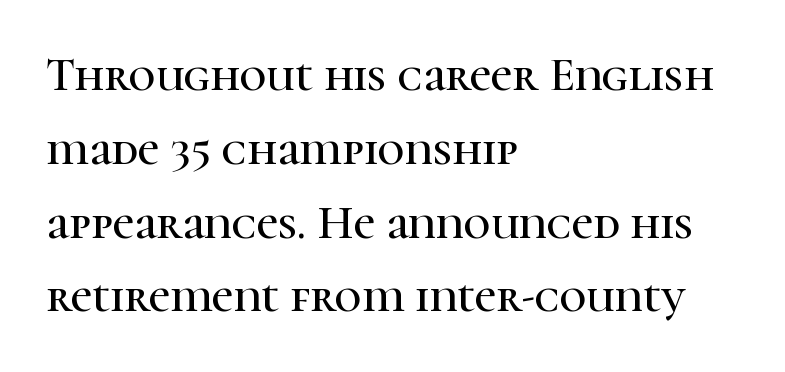
The image shows 47 px serif type, upright; set left-aligned, normal line spacing (1.57x), normal letter spacing, not underlined; high stroke contrast and a medium x-height.
